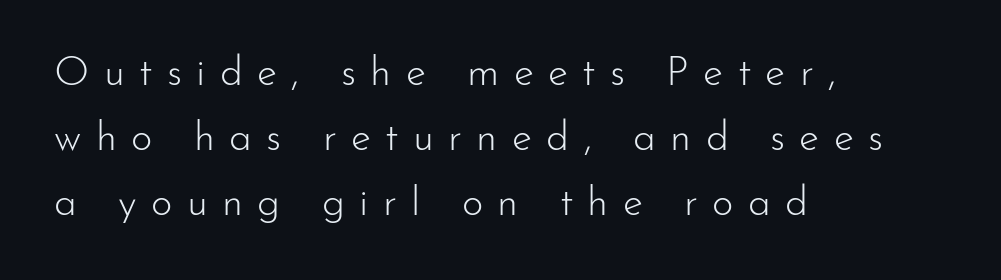
The image shows 41 px light sans-serif type, upright; set left-aligned, normal line spacing (1.58x), unusually wide letter spacing (+0.35 em), not underlined; low stroke contrast and a small x-height.
